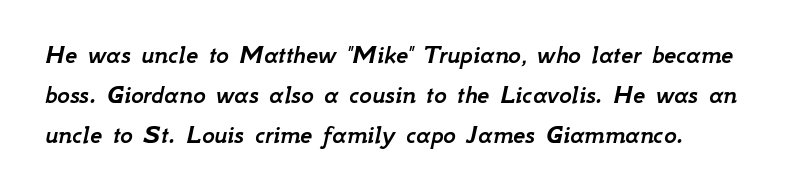
This rendering uses left alignment, leaving the right contour irregular. This block has exactly the height ordinary leading produces. Nobody touched the tracking dial on this one. A bare baseline throughout the passage. Emphasis-style slanted type is in use.
